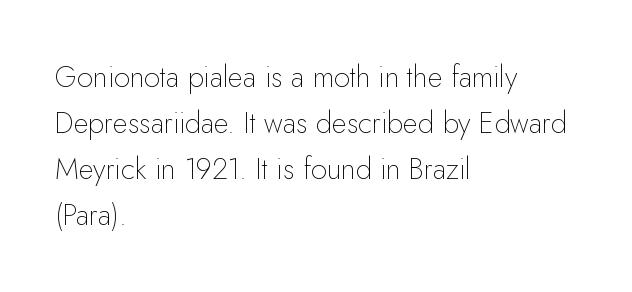
Q: Is the text bold? A: No.
Q: Is the text italic (slanted)? A: No, it is upright.
Q: Is the typeface a serif or a sans-serif typeface? A: Sans-serif.
Q: Is the text underlined? A: No.
Q: How is the paragraph aligned? A: Left-aligned.
Q: Is the spacing between letters normal or unusually wide? A: Normal.
Q: Is the spacing between lines tight, normal or loose? A: Normal.
Q: Width (condensed, normal, or wide)? A: Normal.
Q: Stroke contrast? A: Low.
Q: x-height? A: Small.
Q: Monospaced? A: No.
